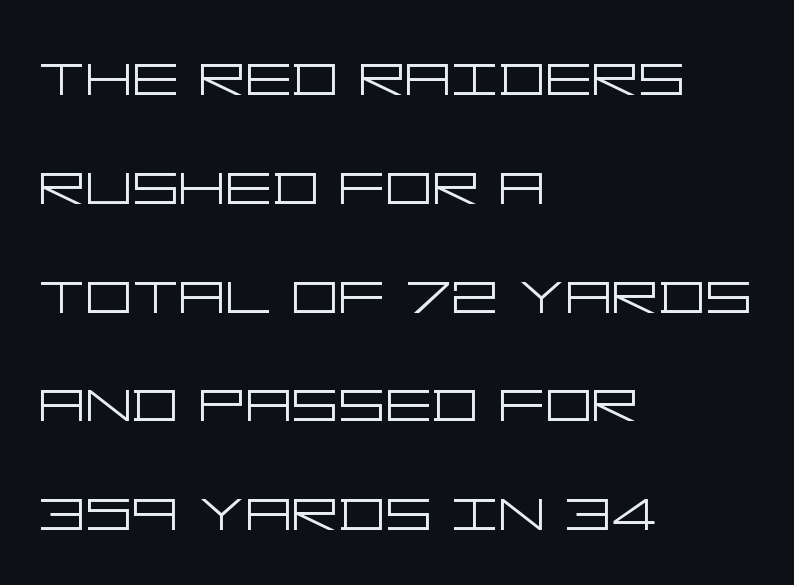
{"serif": "no", "italic": "no", "bold": "no", "weight": "light", "width": "wide", "stroke_contrast": "low", "x_height": "large", "underline": "no", "align": "left", "line_spacing": "normal", "line_spacing_ratio": 1.49, "letter_spacing": "normal", "letter_spacing_em": 0.0, "glyph_px": 73}
